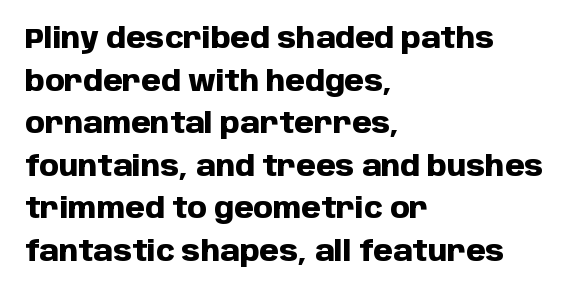
{"serif": "no", "italic": "no", "bold": "yes", "weight": "heavy", "width": "normal", "stroke_contrast": "low", "x_height": "large", "monospaced": "no", "underline": "no", "align": "left", "line_spacing": "normal", "line_spacing_ratio": 1.52, "letter_spacing": "normal", "letter_spacing_em": 0.0, "glyph_px": 28}
